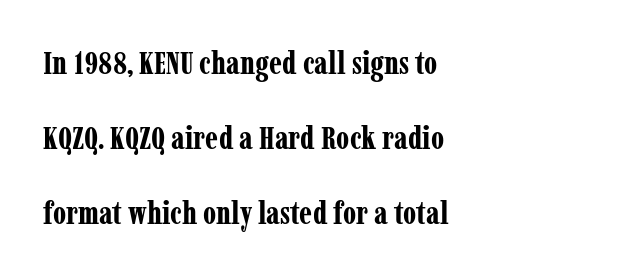
The image shows 32 px bold, condensed serif type, upright; set left-aligned, loose line spacing (2.34x), normal letter spacing, not underlined; low stroke contrast and a medium x-height.
